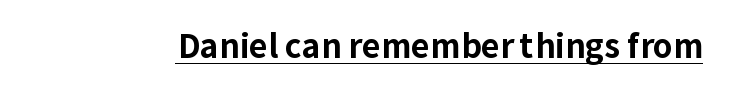
The specimen includes a rule beneath the text block's lines. Proportional: the letters do not fall into vertical columns. Compared with typical body copy, the letter spacing here is the same. Heft: maximum for text — a bold. Each letter's strokes conclude bluntly, with no projecting serifs. A typesetter would mark this as roman, not italic.
